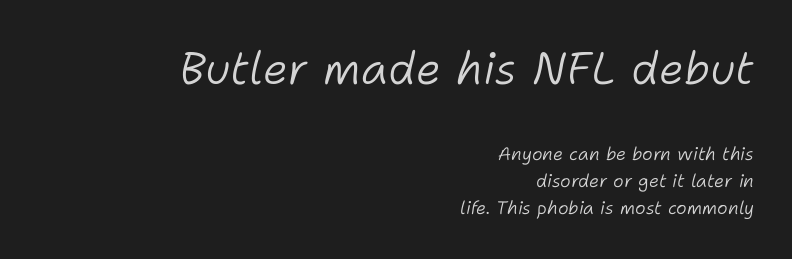
Q: Is the text bold? A: No.
Q: Is the text italic (slanted)? A: Yes, it leans right by about 11 degrees.
Q: Is the text underlined? A: No.
Q: How is the paragraph aligned? A: Right-aligned.
Q: Is the spacing between letters normal or unusually wide? A: Normal.
Q: Is the spacing between lines tight, normal or loose? A: Normal.
Q: Which block of text is set in a larger size, the first (top) or the second (bottom)? A: The first (top) one.
Q: Width (condensed, normal, or wide)? A: Normal.
Q: Stroke contrast? A: Low.
Q: x-height? A: Medium.
Q: Monospaced? A: No.
